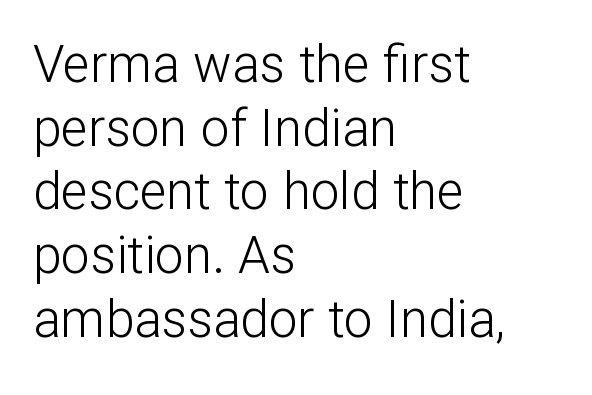
Q: Is the text bold? A: No.
Q: Is the text italic (slanted)? A: No, it is upright.
Q: Is the typeface a serif or a sans-serif typeface? A: Sans-serif.
Q: Is the text underlined? A: No.
Q: How is the paragraph aligned? A: Left-aligned.
Q: Is the spacing between letters normal or unusually wide? A: Normal.
Q: Is the spacing between lines tight, normal or loose? A: Normal.
Q: Width (condensed, normal, or wide)? A: Normal.
Q: Stroke contrast? A: Low.
Q: x-height? A: Medium.
Q: Monospaced? A: No.
